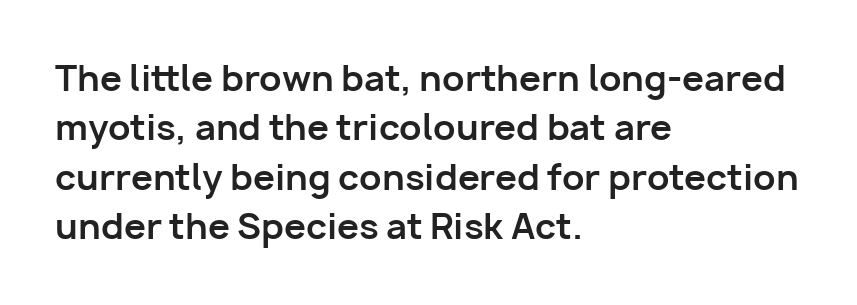
{"serif": "no", "italic": "no", "bold": "yes", "weight": "bold", "width": "normal", "stroke_contrast": "low", "x_height": "medium", "monospaced": "no", "underline": "no", "align": "left", "line_spacing": "normal", "line_spacing_ratio": 1.41, "letter_spacing": "normal", "letter_spacing_em": 0.0, "glyph_px": 35}
